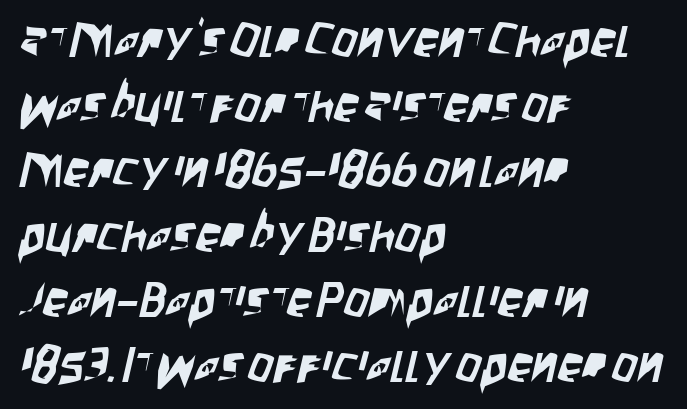
Q: Is the typeface a serif or a sans-serif typeface? A: Sans-serif.
Q: Is the text underlined? A: No.
Q: How is the paragraph aligned? A: Left-aligned.
Q: Is the spacing between letters normal or unusually wide? A: Normal.
Q: Is the spacing between lines tight, normal or loose? A: Normal.
Q: Width (condensed, normal, or wide)? A: Condensed.
Q: Stroke contrast? A: Low.
Q: x-height? A: Large.
Q: Monospaced? A: No.
